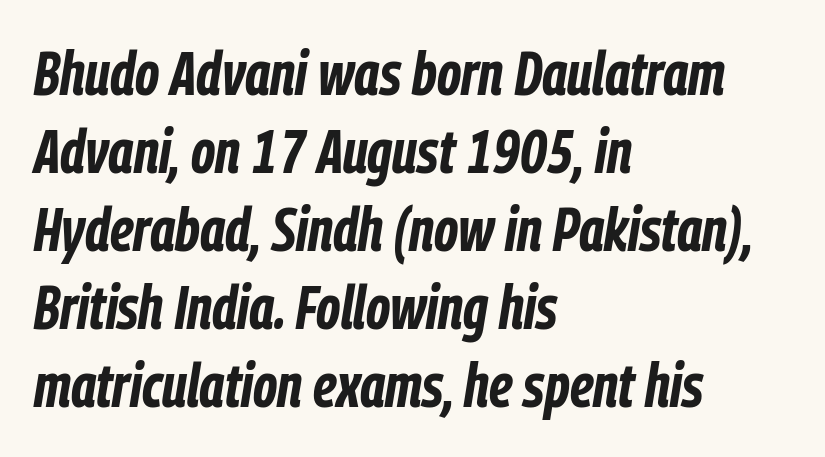
The image shows 62 px bold, condensed type, italic (leaning right); set left-aligned, normal line spacing (1.26x), normal letter spacing, not underlined; low stroke contrast and a medium x-height.
